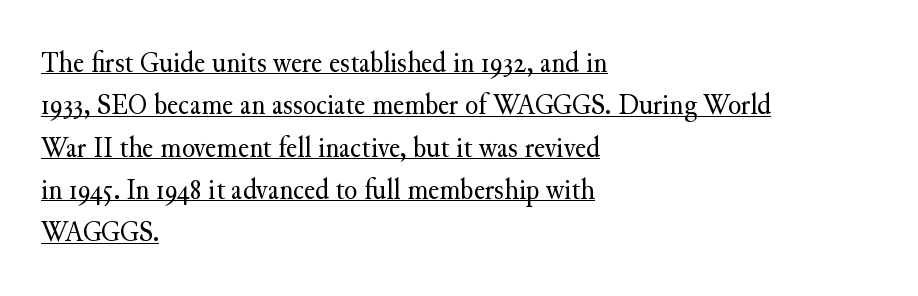
Q: Is the text bold? A: No.
Q: Is the text italic (slanted)? A: No, it is upright.
Q: Is the typeface a serif or a sans-serif typeface? A: Serif.
Q: Is the text underlined? A: Yes.
Q: How is the paragraph aligned? A: Left-aligned.
Q: Is the spacing between letters normal or unusually wide? A: Normal.
Q: Is the spacing between lines tight, normal or loose? A: Normal.
Q: Width (condensed, normal, or wide)? A: Normal.
Q: Stroke contrast? A: Medium.
Q: x-height? A: Small.
Q: Monospaced? A: No.
